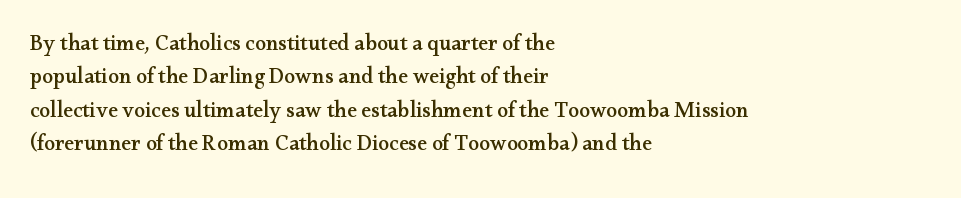
The image shows 22 px text type, upright; set left-aligned, normal line spacing (1.52x), normal letter spacing, not underlined.
